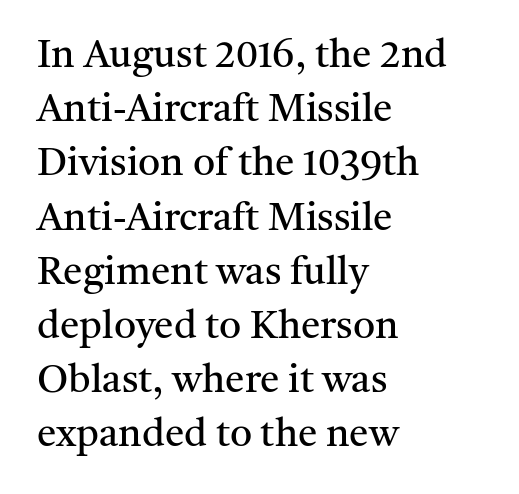
Each letter keeps its own natural width here, so spacing adapts to shape. The line-height multiplier appears to be the usual default. The letterforms sit shoulder to shoulder at normal distance. The characters are drawn with everyday or finer stroke widths.
